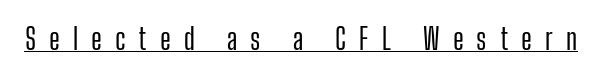
The image shows 29 px condensed sans-serif type, upright; set unusually wide letter spacing (+0.45 em), underlined; low stroke contrast and a medium x-height.
